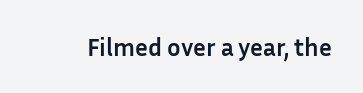
Underlining? Definitely not there. Strong, thick strokes mark this as bold type. This sample uses an upright cut, with every glyph sitting square on the baseline. A typesetter would call this zero additional tracking.
